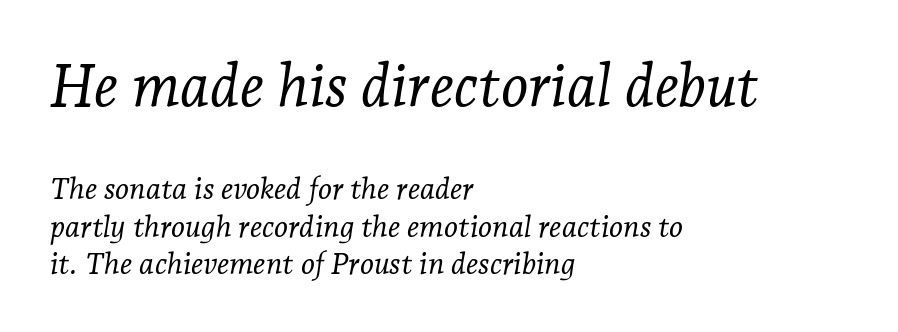
Q: Is the text bold? A: No.
Q: Is the text italic (slanted)? A: Yes, it leans right by about 7 degrees.
Q: Is the typeface a serif or a sans-serif typeface? A: Serif.
Q: Is the text underlined? A: No.
Q: How is the paragraph aligned? A: Left-aligned.
Q: Is the spacing between letters normal or unusually wide? A: Normal.
Q: Which block of text is set in a larger size, the first (top) or the second (bottom)? A: The first (top) one.
Q: Width (condensed, normal, or wide)? A: Normal.
Q: Stroke contrast? A: Low.
Q: x-height? A: Medium.
Q: Monospaced? A: No.
